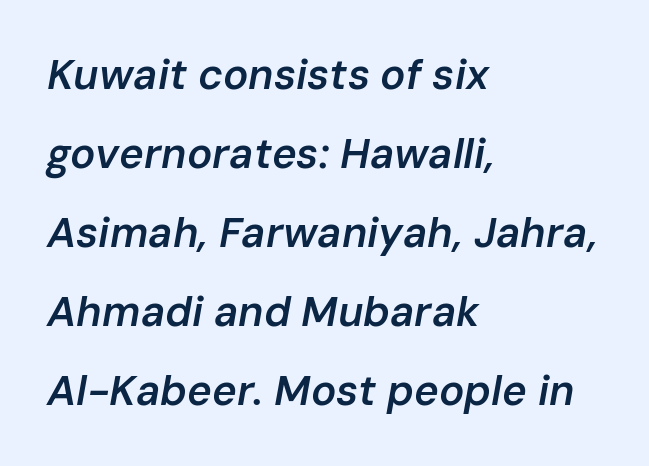
{"italic": "yes", "lean": "right", "slant_degrees": 10, "bold": "semi", "weight": "semibold", "width": "normal", "stroke_contrast": "low", "x_height": "medium", "monospaced": "no", "underline": "no", "align": "left", "line_spacing_ratio": 1.88, "letter_spacing": "normal", "letter_spacing_em": 0.0, "glyph_px": 42}
